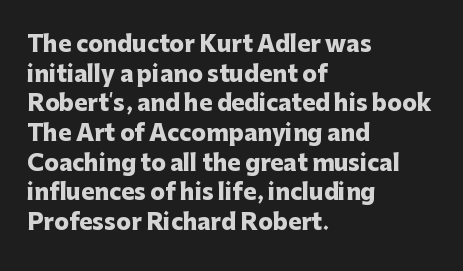
{"italic": "no", "bold": "yes", "underline": "no", "align": "left", "line_spacing": "normal", "line_spacing_ratio": 1.35, "letter_spacing": "normal", "letter_spacing_em": 0.0, "glyph_px": 22}
